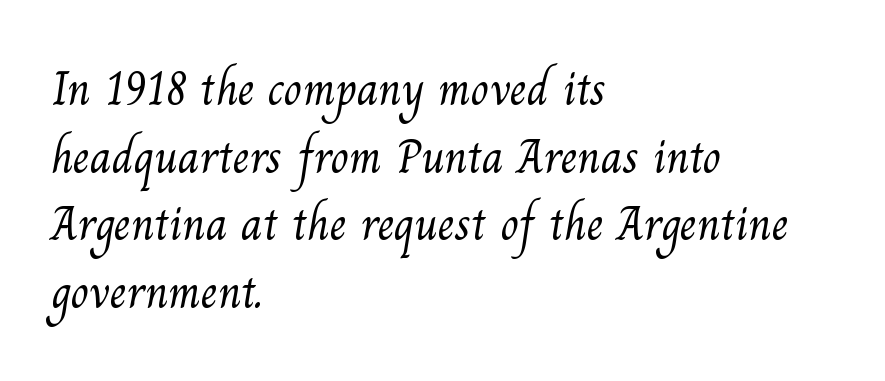
A typesetter would label this face a serif. Spacing verdict: proportional, widths tailored to each character. Is the letter spacing exaggerated? No — it looks like the ordinary default. The gap between lines stays unmarked.
